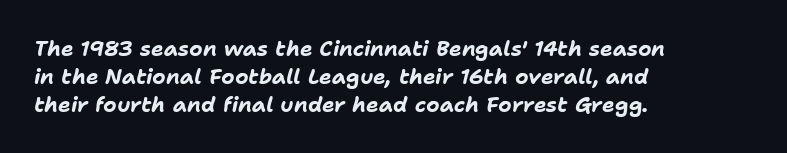
The image shows 21 px bold type, italic (leaning right); set left-aligned, normal line spacing (1.33x), normal letter spacing, not underlined.
